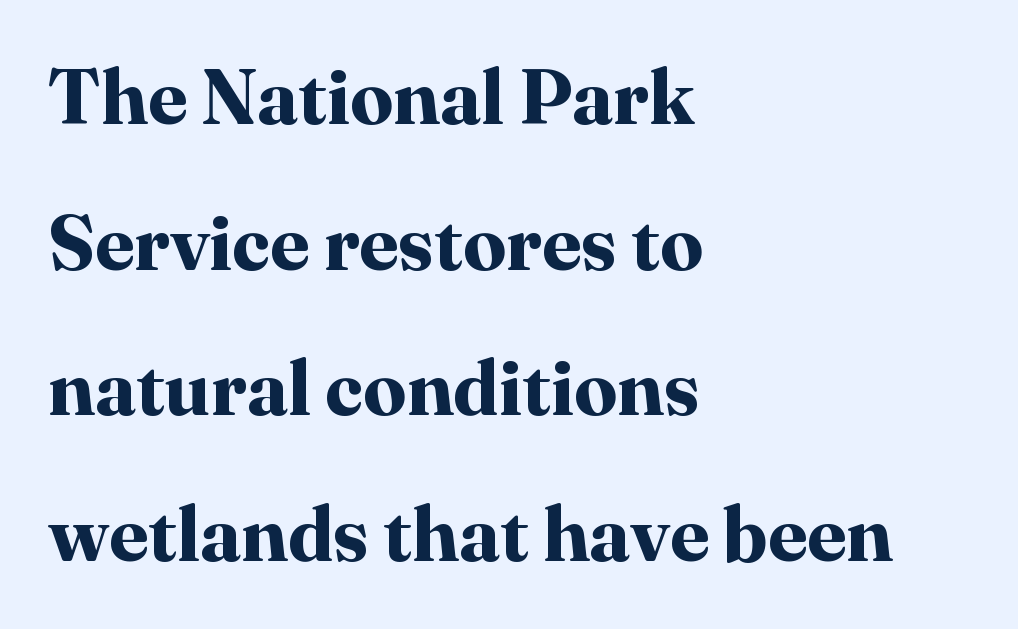
Q: Is the text bold? A: Yes.
Q: Is the text italic (slanted)? A: No, it is upright.
Q: Is the typeface a serif or a sans-serif typeface? A: Serif.
Q: Is the text underlined? A: No.
Q: How is the paragraph aligned? A: Left-aligned.
Q: Is the spacing between letters normal or unusually wide? A: Normal.
Q: Width (condensed, normal, or wide)? A: Normal.
Q: Stroke contrast? A: High.
Q: x-height? A: Medium.
Q: Monospaced? A: No.
